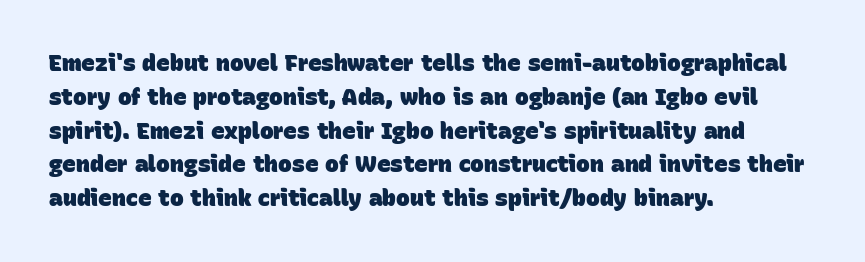
The image shows 23 px bold type; set left-aligned, normal line spacing (1.47x), normal letter spacing, not underlined.
